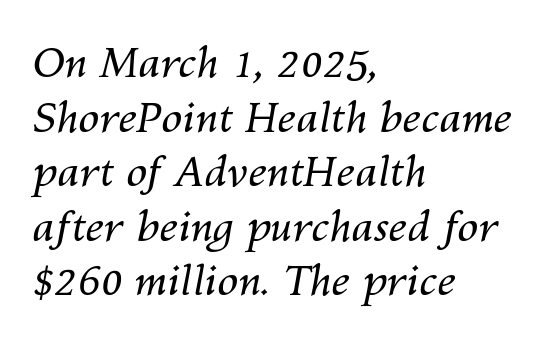
The image shows 42 px regular-weight type, italic (leaning right); set left-aligned, normal line spacing (1.3x), normal letter spacing, not underlined; medium stroke contrast and a medium x-height.
